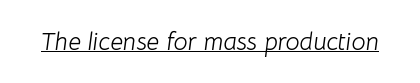
Each stroke keeps to a modest, everyday thickness or less. Rendered with sloped, italic letterforms. In designer terms, the underline attribute is active on this setting. Observe the ordinary spacing: letters are neighbours, not strangers.
